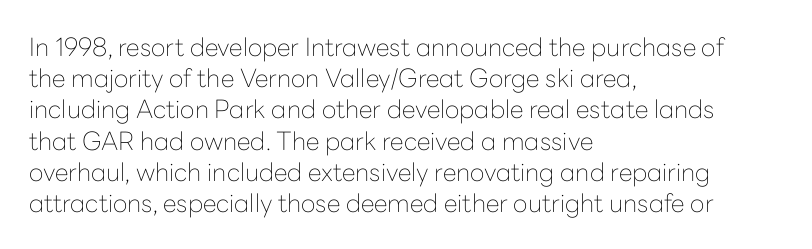
Q: Is the text bold? A: No.
Q: Is the text italic (slanted)? A: No, it is upright.
Q: Is the text underlined? A: No.
Q: How is the paragraph aligned? A: Left-aligned.
Q: Is the spacing between letters normal or unusually wide? A: Normal.
Q: Is the spacing between lines tight, normal or loose? A: Normal.
